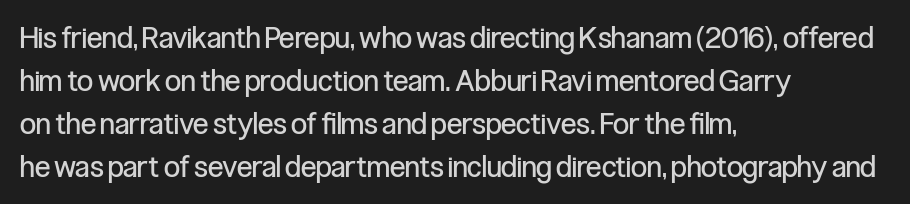
The area under the type is left untouched. The ragged edge is on the right, which tells us the setting is flush left. Nope, not italic — everything's standing straight. How would I describe the line gaps? Plain and ordinary. Are there feet on the stems? There aren't — it's a sans. This sample uses plain, unmodified letter spacing.
